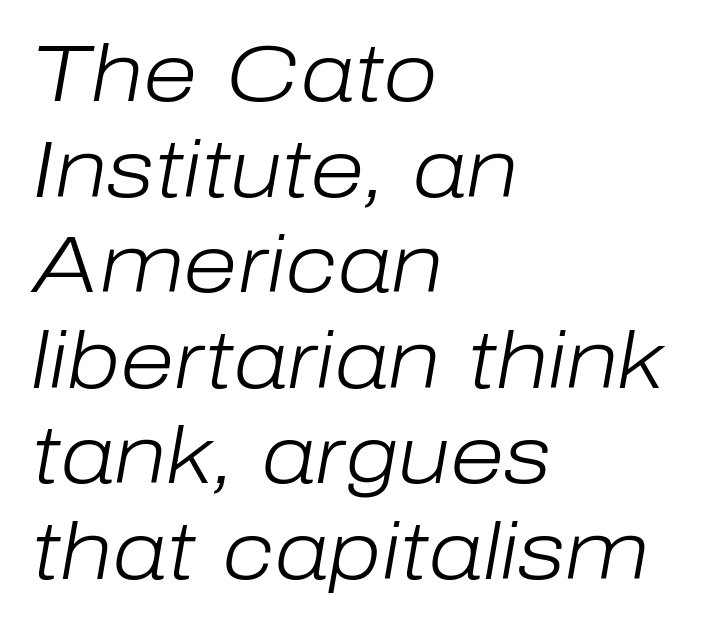
{"italic": "yes", "lean": "right", "slant_degrees": 10, "bold": "no", "weight": "light", "width": "normal", "stroke_contrast": "low", "x_height": "medium", "monospaced": "no", "underline": "no", "align": "left", "line_spacing_ratio": 1.21, "letter_spacing": "normal", "letter_spacing_em": 0.0, "glyph_px": 79}
